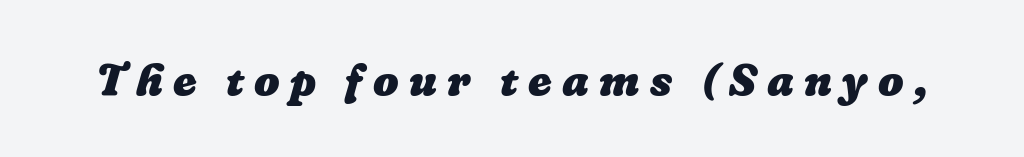
Q: Is the text bold? A: Yes.
Q: Is the text italic (slanted)? A: Yes, it leans right by about 16 degrees.
Q: Is the text underlined? A: No.
Q: Is the spacing between letters normal or unusually wide? A: Unusually wide.
Q: Width (condensed, normal, or wide)? A: Normal.
Q: Stroke contrast? A: Low.
Q: x-height? A: Medium.
Q: Monospaced? A: No.
